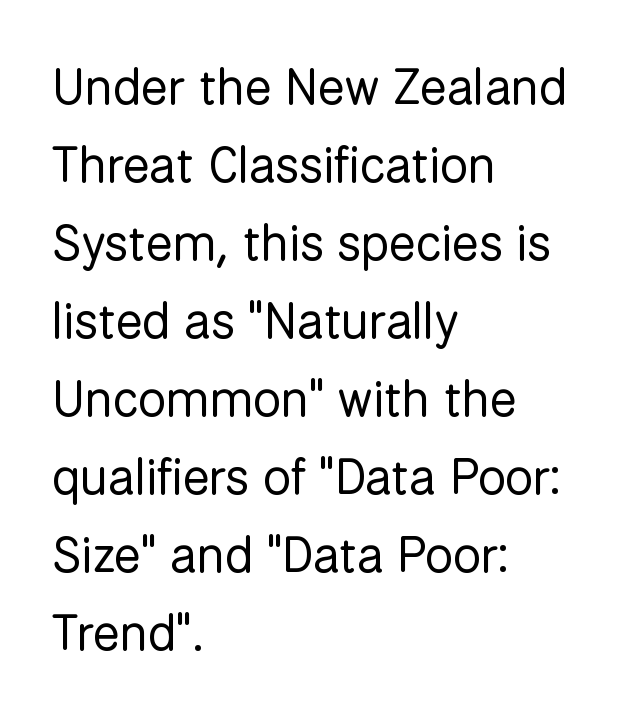
{"serif": "no", "italic": "no", "bold": "no", "weight": "regular", "width": "normal", "stroke_contrast": "low", "x_height": "medium", "monospaced": "no", "underline": "no", "align": "left", "line_spacing": "normal", "line_spacing_ratio": 1.56, "letter_spacing": "normal", "letter_spacing_em": 0.0, "glyph_px": 50}
